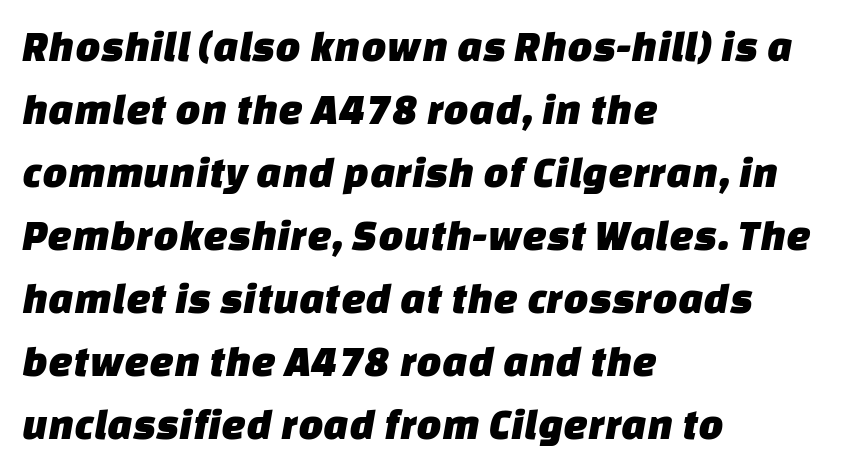
{"serif": "no", "width": "normal", "stroke_contrast": "low", "x_height": "large", "monospaced": "no", "underline": "no", "align": "left", "line_spacing": "normal", "line_spacing_ratio": 1.43, "letter_spacing": "normal", "letter_spacing_em": 0.0, "glyph_px": 44}
